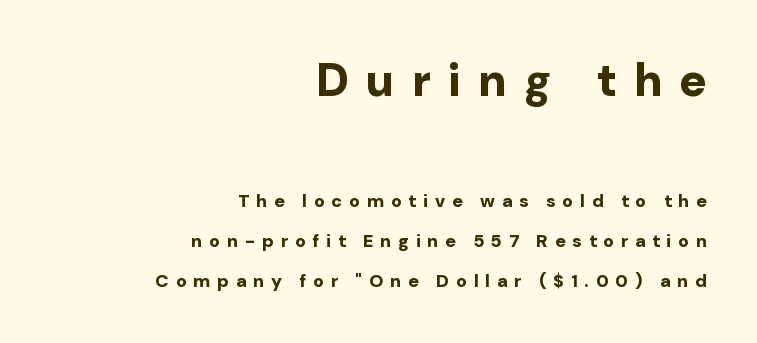
{"serif": "no", "italic": "no", "bold": "yes", "weight": "bold", "width": "normal", "stroke_contrast": "low", "x_height": "medium", "monospaced": "no", "underline": "no", "align": "right", "line_spacing": "loose", "line_spacing_ratio": 2.22, "letter_spacing": "wide", "letter_spacing_em": 0.38, "larger_block": "first", "size_ratio": 2.56, "glyph_px": 46}
